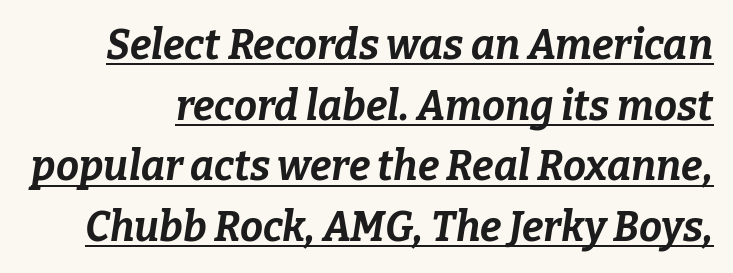
{"italic": "yes", "lean": "right", "slant_degrees": 9, "bold": "yes", "weight": "bold", "width": "normal", "stroke_contrast": "low", "x_height": "medium", "monospaced": "no", "underline": "yes", "line_spacing": "normal", "line_spacing_ratio": 1.48, "letter_spacing": "normal", "letter_spacing_em": 0.0, "glyph_px": 41}
